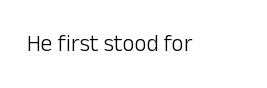
The image shows 23 px text type, upright; set normal letter spacing, not underlined.
